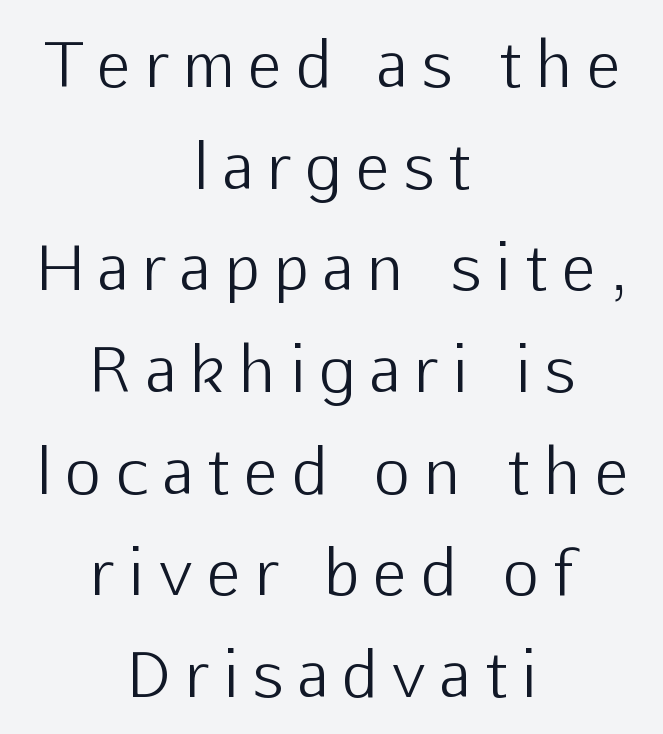
The image shows 62 px light sans-serif type, upright; set centered, normal line spacing (1.64x), unusually wide letter spacing (+0.25 em), not underlined; low stroke contrast and a medium x-height.
